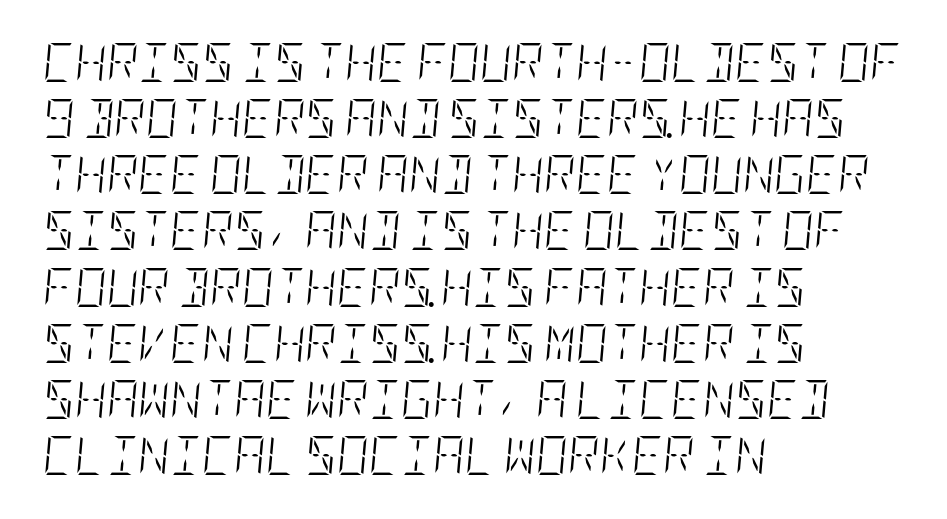
The image shows 39 px light, condensed type, italic (leaning right); set left-aligned, normal line spacing (1.44x), normal letter spacing, not underlined; low stroke contrast and a large x-height.
